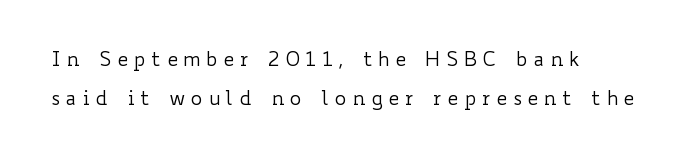
{"italic": "no", "bold": "no", "underline": "no", "line_spacing": "loose", "line_spacing_ratio": 1.93, "letter_spacing": "wide", "letter_spacing_em": 0.26, "glyph_px": 20}
